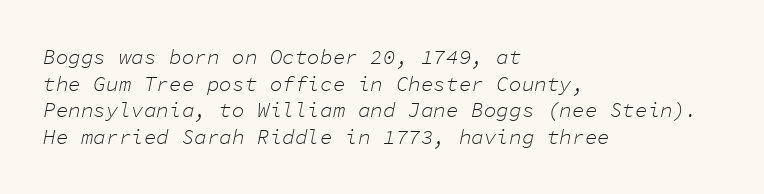
Descender tails drop into unmarked territory. The lines in this sample share a left origin and differ only in where they stop. The letters are slanted; this is an italic face. Evenly set lines give the paragraph a standard silhouette.
